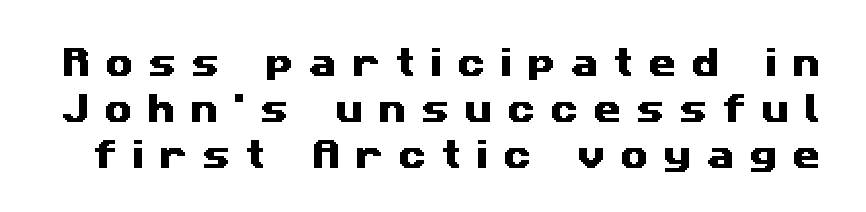
The image shows 32 px wide sans-serif type; set normal line spacing (1.43x), unusually wide letter spacing (+0.47 em), not underlined; medium stroke contrast and a medium x-height.
